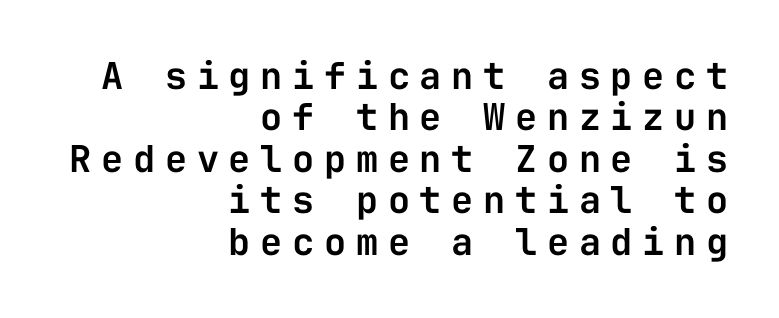
The image shows 37 px sans-serif type, upright, monospaced; set right-aligned, tight line spacing (1.12x), unusually wide letter spacing (+0.26 em), not underlined; low stroke contrast and a medium x-height.
